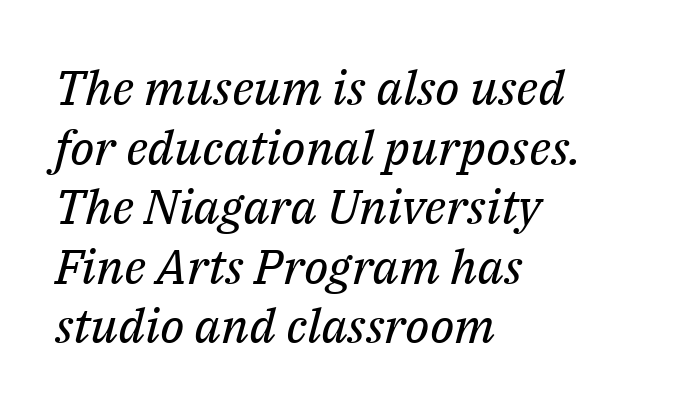
{"serif": "yes", "italic": "yes", "lean": "right", "slant_degrees": 14, "bold": "no", "weight": "regular", "width": "normal", "stroke_contrast": "medium", "x_height": "medium", "monospaced": "no", "underline": "no", "align": "left", "line_spacing_ratio": 1.24, "letter_spacing": "normal", "letter_spacing_em": 0.0, "glyph_px": 48}
